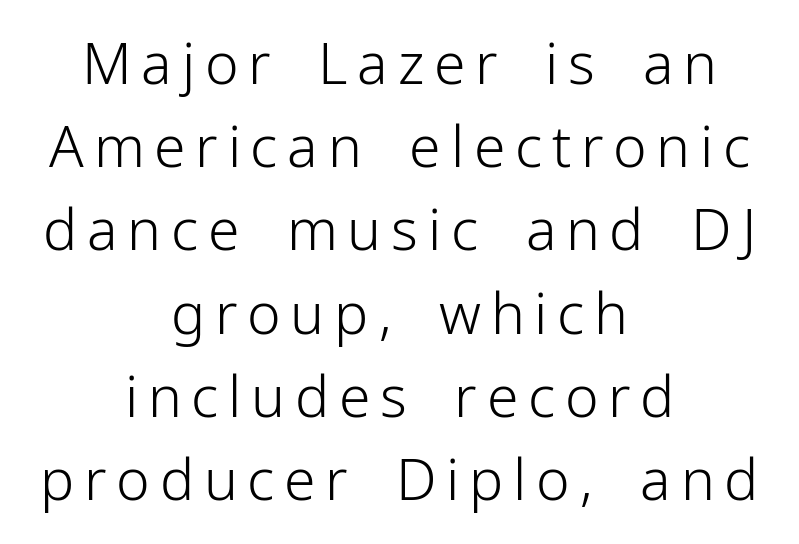
{"serif": "no", "italic": "no", "bold": "no", "weight": "light", "width": "normal", "stroke_contrast": "low", "x_height": "medium", "monospaced": "no", "underline": "no", "align": "center", "line_spacing": "normal", "line_spacing_ratio": 1.46, "glyph_px": 57}
